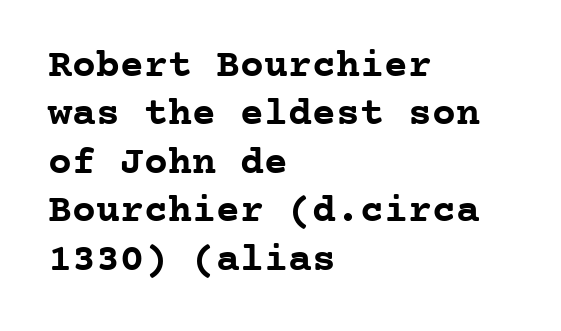
Q: Is the text bold? A: Yes.
Q: Is the text italic (slanted)? A: No, it is upright.
Q: Is the typeface a serif or a sans-serif typeface? A: Serif.
Q: Is the text underlined? A: No.
Q: How is the paragraph aligned? A: Left-aligned.
Q: Is the spacing between letters normal or unusually wide? A: Normal.
Q: Width (condensed, normal, or wide)? A: Normal.
Q: Stroke contrast? A: Low.
Q: x-height? A: Medium.
Q: Monospaced? A: Yes.
